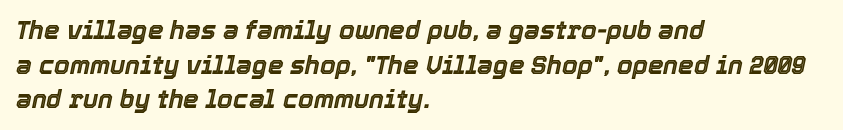
Quick note: interline space is typical. Would a proofreader flag this as italicized? Yes. Line beginnings align vertically; line endings do not. Observe the ordinary spacing: letters are neighbours, not strangers. Has an underline been added? It has not.
